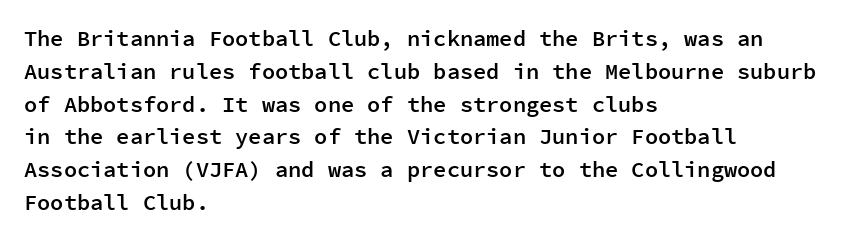
The image shows 22 px text type, upright; set left-aligned, normal line spacing (1.49x), normal letter spacing, not underlined.
